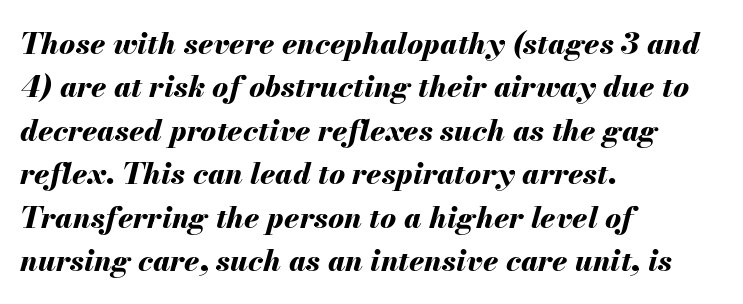
The type is set solid horizontally, with unmodified tracking. A classic flush-left, rag-right setting is used for this passage. The string is rendered with underlining switched off. Plenty of ink on the page — the face is bold. Each new line begins a customary step beneath the previous one. Notice how the stems are inclined rather than vertical — that's the hallmark of italics.
